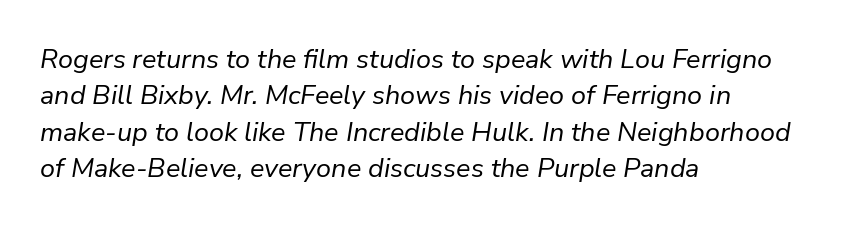
The image shows 27 px text type, italic (leaning right); set left-aligned, normal line spacing (1.35x), normal letter spacing, not underlined.
